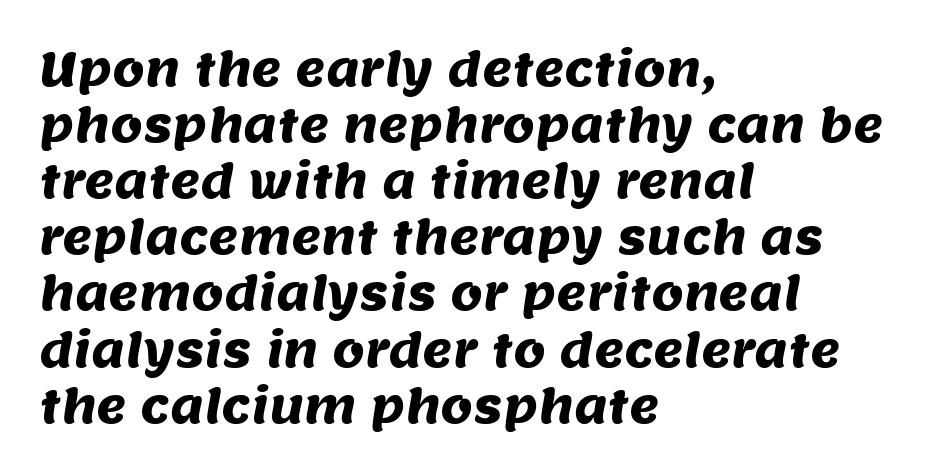
{"serif": "no", "width": "normal", "stroke_contrast": "medium", "x_height": "large", "monospaced": "no", "underline": "no", "align": "left", "line_spacing_ratio": 1.22, "letter_spacing": "normal", "letter_spacing_em": 0.0, "glyph_px": 46}
